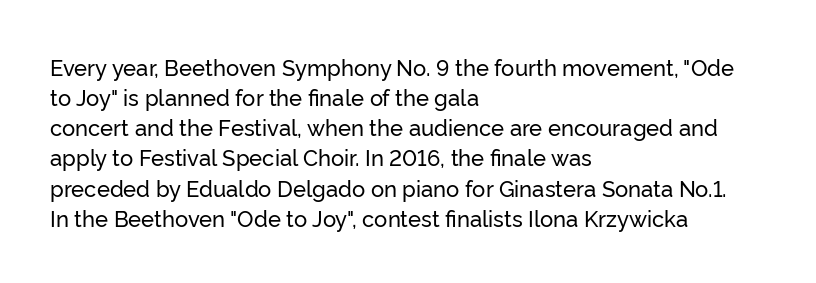
Q: Is the text italic (slanted)? A: No, it is upright.
Q: Is the text underlined? A: No.
Q: How is the paragraph aligned? A: Left-aligned.
Q: Is the spacing between letters normal or unusually wide? A: Normal.
Q: Is the spacing between lines tight, normal or loose? A: Normal.
